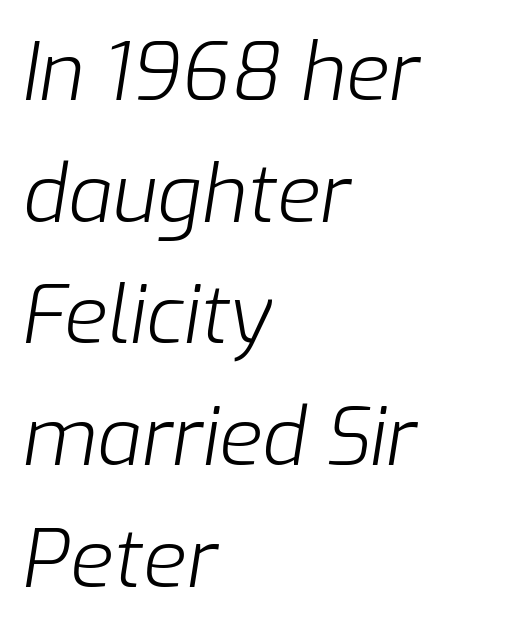
Q: Is the text bold? A: No.
Q: Is the text italic (slanted)? A: Yes, it leans right by about 9 degrees.
Q: Is the text underlined? A: No.
Q: How is the paragraph aligned? A: Left-aligned.
Q: Is the spacing between letters normal or unusually wide? A: Normal.
Q: Is the spacing between lines tight, normal or loose? A: Normal.
Q: Width (condensed, normal, or wide)? A: Normal.
Q: Stroke contrast? A: Low.
Q: x-height? A: Medium.
Q: Monospaced? A: No.
